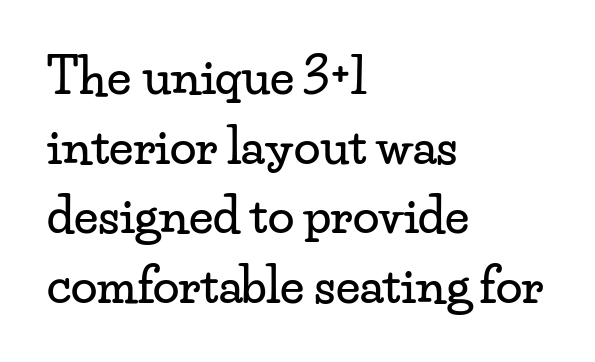
A typesetter would mark this as roman, not italic. Typeset ragged right — the left edge is the straight one. You can tell from the footed stems that serif type was used. Descenders are the only things crossing below the line.
